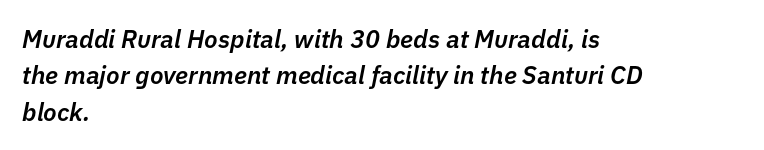
The image shows 25 px text type, italic (leaning right); set left-aligned, normal line spacing (1.46x), normal letter spacing, not underlined.
